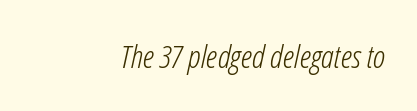
The image shows 32 px light, condensed type, italic (leaning right); set normal letter spacing, not underlined; low stroke contrast and a medium x-height.
